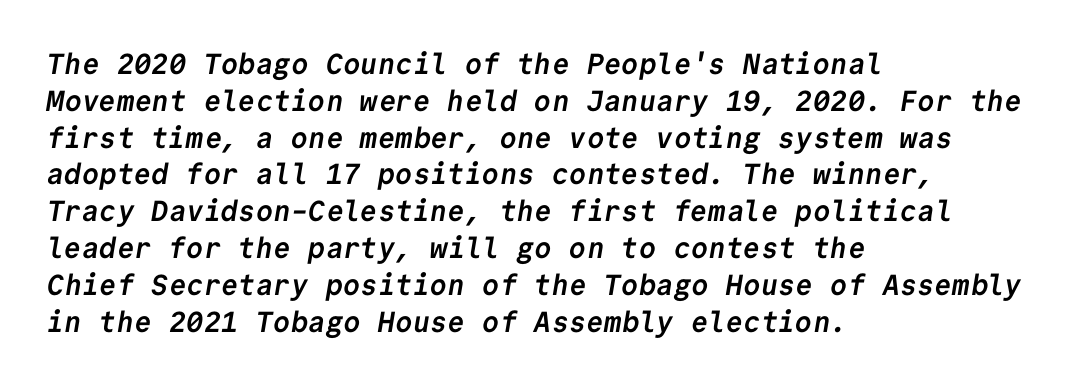
Q: Is the text bold? A: Yes.
Q: Is the typeface a serif or a sans-serif typeface? A: Sans-serif.
Q: Is the text underlined? A: No.
Q: How is the paragraph aligned? A: Left-aligned.
Q: Is the spacing between letters normal or unusually wide? A: Normal.
Q: Is the spacing between lines tight, normal or loose? A: Normal.
Q: Width (condensed, normal, or wide)? A: Normal.
Q: Stroke contrast? A: Low.
Q: x-height? A: Medium.
Q: Monospaced? A: Yes.
